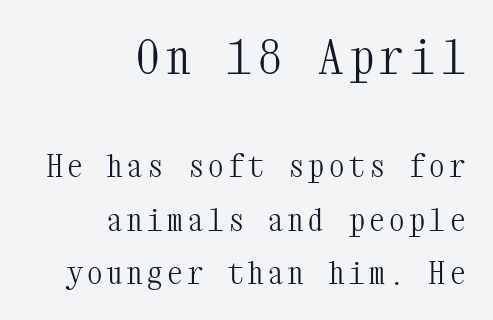
{"serif": "yes", "italic": "no", "bold": "no", "weight": "light", "width": "condensed", "stroke_contrast": "medium", "x_height": "medium", "monospaced": "yes", "underline": "no", "align": "right", "line_spacing_ratio": 1.72, "larger_block": "first", "size_ratio": 1.52, "glyph_px": 47}
